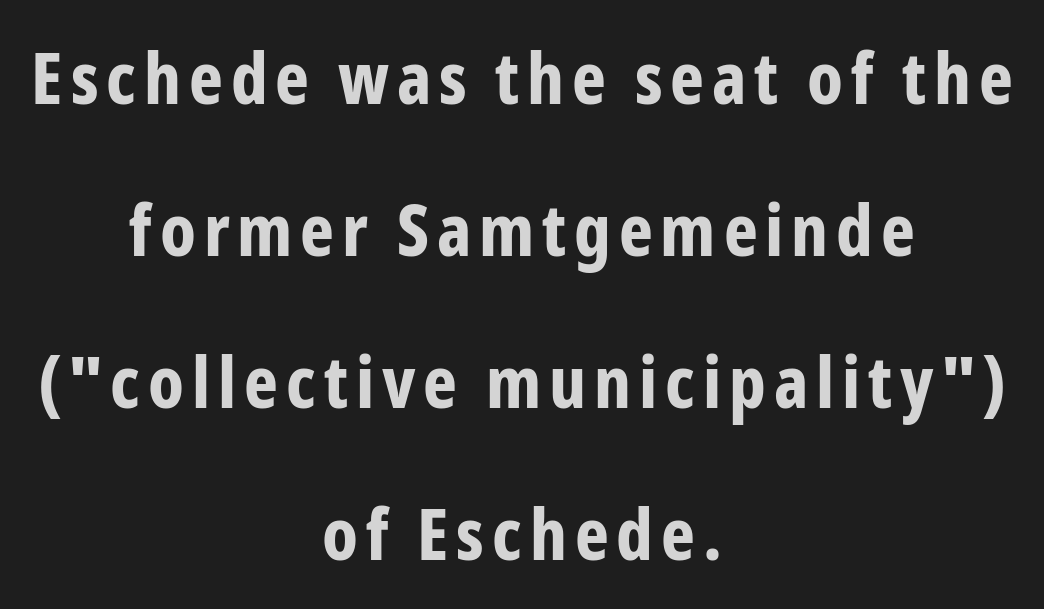
The rendering uses natural spacing where letterforms have individual widths. The vertical gap from one line to the next is large. Horizontally, the lines are justified to the midpoint only. The specimen omits any rule beneath the text block's lines. Examine the stroke ends and you'll find no serifs. The font is running at its bold setting.
